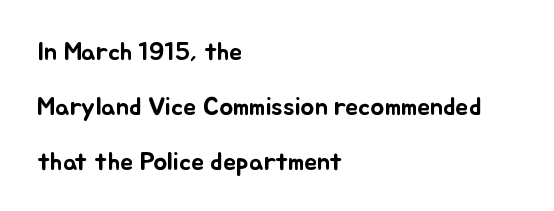
This rendering uses left alignment, leaving the right contour irregular. Successive baselines arrive slowly, with a big drop between each. The letters stand upright; this is a roman face. Observe the ordinary spacing: letters are neighbours, not strangers. Beneath every word, the page is bare.
